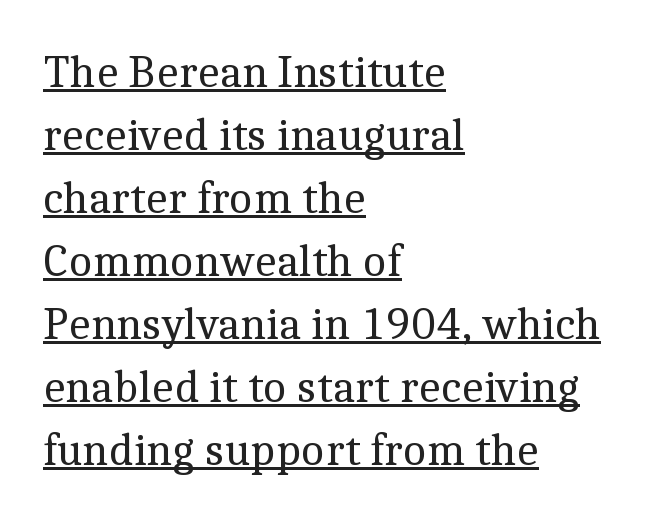
Q: Is the text bold? A: No.
Q: Is the text italic (slanted)? A: No, it is upright.
Q: Is the typeface a serif or a sans-serif typeface? A: Serif.
Q: Is the text underlined? A: Yes.
Q: How is the paragraph aligned? A: Left-aligned.
Q: Is the spacing between letters normal or unusually wide? A: Normal.
Q: Is the spacing between lines tight, normal or loose? A: Normal.
Q: Width (condensed, normal, or wide)? A: Normal.
Q: x-height? A: Medium.
Q: Monospaced? A: No.
